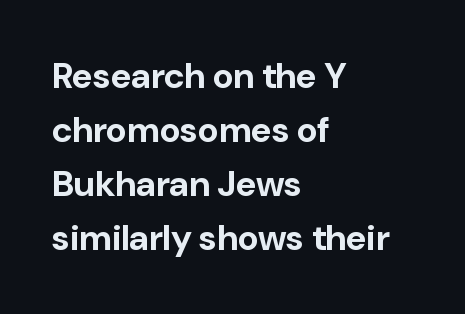
Q: Is the text bold? A: Yes.
Q: Is the text italic (slanted)? A: No, it is upright.
Q: Is the typeface a serif or a sans-serif typeface? A: Sans-serif.
Q: Is the text underlined? A: No.
Q: How is the paragraph aligned? A: Left-aligned.
Q: Is the spacing between letters normal or unusually wide? A: Normal.
Q: Is the spacing between lines tight, normal or loose? A: Normal.
Q: Width (condensed, normal, or wide)? A: Normal.
Q: Stroke contrast? A: Low.
Q: x-height? A: Medium.
Q: Monospaced? A: No.
